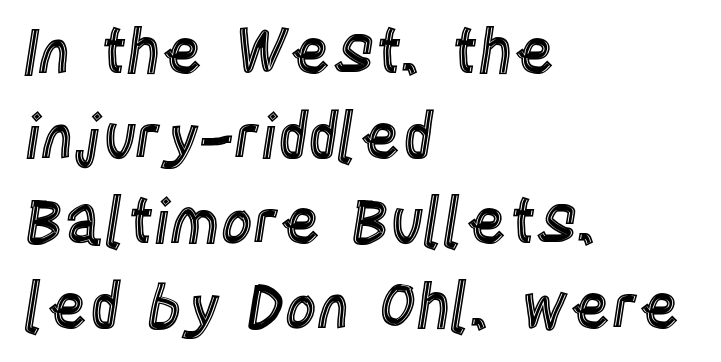
The image shows 62 px condensed type; set left-aligned, normal line spacing (1.37x), normal letter spacing, not underlined; a large x-height.
